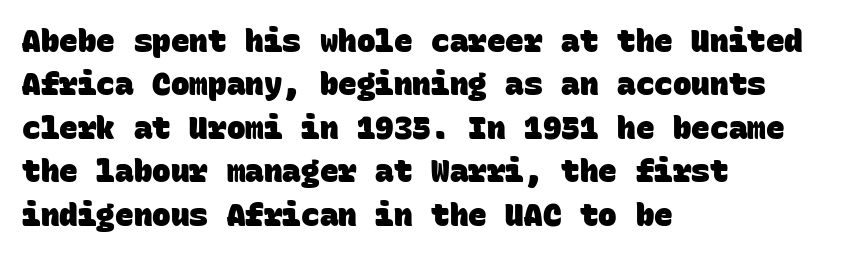
Q: Is the text bold? A: Yes.
Q: Is the typeface a serif or a sans-serif typeface? A: Sans-serif.
Q: Is the text underlined? A: No.
Q: How is the paragraph aligned? A: Left-aligned.
Q: Is the spacing between letters normal or unusually wide? A: Normal.
Q: Is the spacing between lines tight, normal or loose? A: Normal.
Q: Width (condensed, normal, or wide)? A: Normal.
Q: Stroke contrast? A: Low.
Q: x-height? A: Large.
Q: Monospaced? A: Yes.
